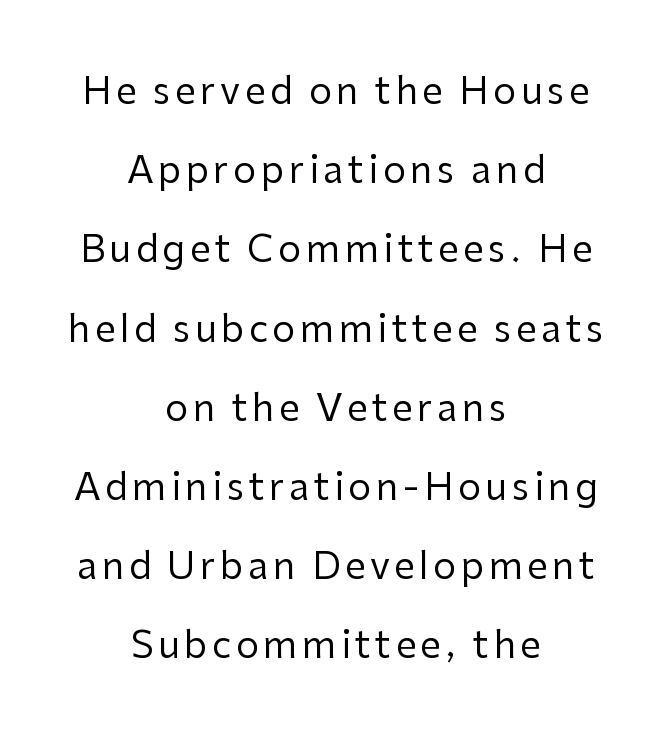
I'd call this a sans setting — the letters go barefoot. Baseline-to-baseline distance is far greater than the letter height. Reading down the block, each line starts at a different indent, mirrored at its end. Each letter keeps its own natural width here, so spacing adapts to shape.
